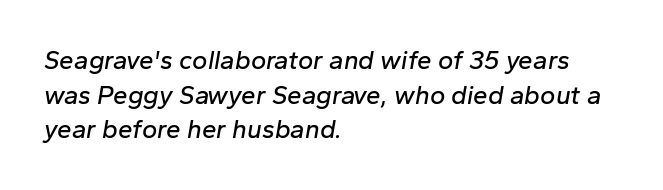
The image shows 26 px text type, italic (leaning right); set left-aligned, normal line spacing (1.33x), normal letter spacing, not underlined.
